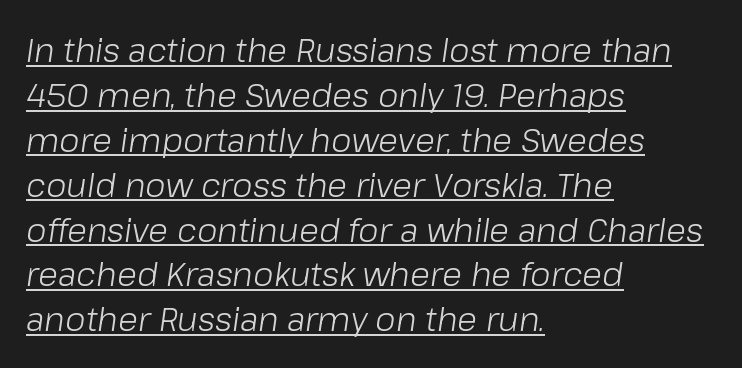
Q: Is the text bold? A: No.
Q: Is the text italic (slanted)? A: Yes, it leans right by about 8 degrees.
Q: Is the text underlined? A: Yes.
Q: How is the paragraph aligned? A: Left-aligned.
Q: Is the spacing between letters normal or unusually wide? A: Normal.
Q: Is the spacing between lines tight, normal or loose? A: Normal.
Q: Width (condensed, normal, or wide)? A: Normal.
Q: Stroke contrast? A: Low.
Q: x-height? A: Medium.
Q: Monospaced? A: No.
